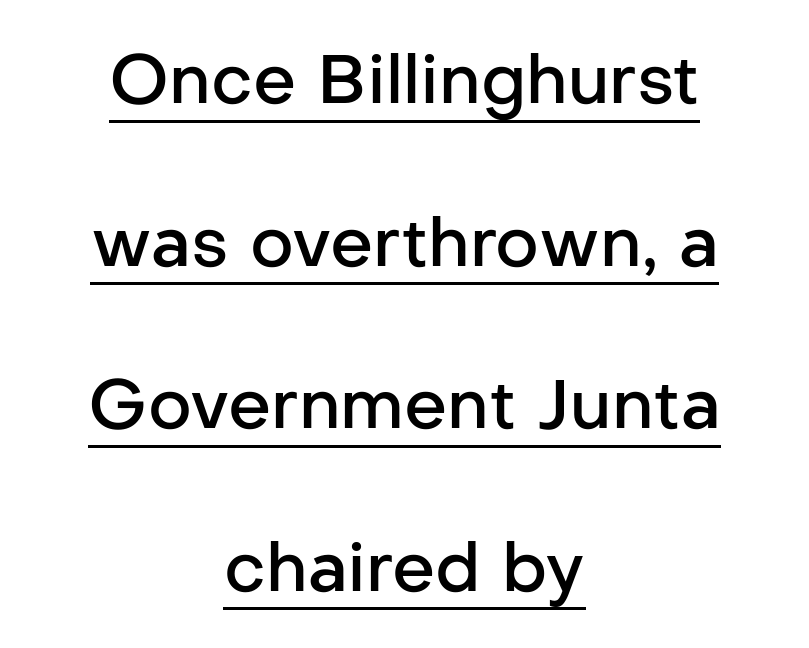
{"serif": "no", "italic": "no", "bold": "semi", "weight": "semibold", "width": "normal", "stroke_contrast": "low", "x_height": "medium", "monospaced": "no", "underline": "yes", "align": "center", "line_spacing": "loose", "line_spacing_ratio": 2.39, "letter_spacing": "normal", "letter_spacing_em": 0.0, "glyph_px": 68}
